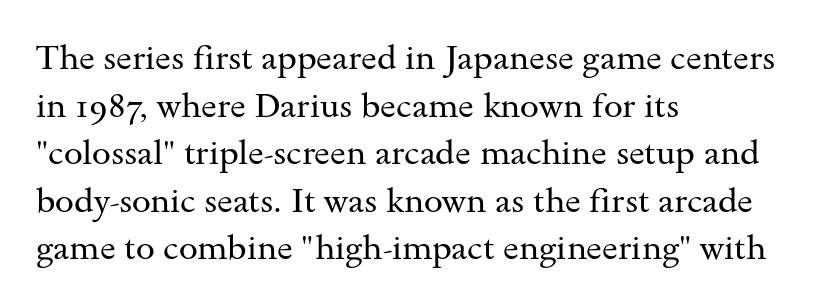
{"serif": "yes", "italic": "no", "bold": "no", "weight": "regular", "width": "wide", "stroke_contrast": "medium", "x_height": "small", "monospaced": "no", "underline": "no", "align": "left", "line_spacing": "normal", "line_spacing_ratio": 1.4, "letter_spacing": "normal", "letter_spacing_em": 0.0, "glyph_px": 34}
